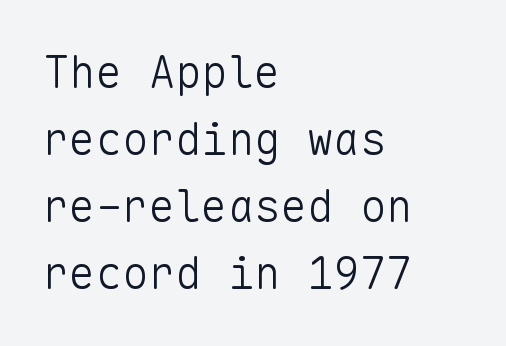
The image shows 44 px light sans-serif type, upright, monospaced; set left-aligned, normal line spacing (1.52x), normal letter spacing, not underlined; low stroke contrast and a medium x-height.
